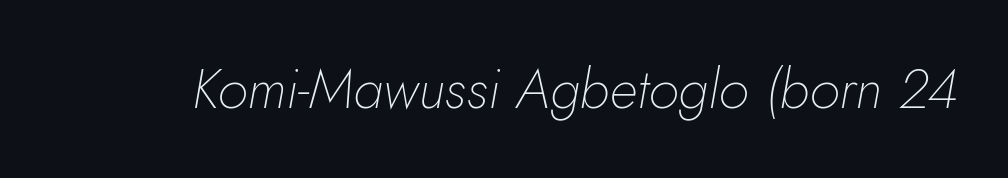
{"italic": "yes", "lean": "right", "slant_degrees": 10, "bold": "no", "weight": "thin", "width": "normal", "stroke_contrast": "low", "x_height": "small", "monospaced": "no", "underline": "no", "letter_spacing": "normal", "letter_spacing_em": 0.0, "glyph_px": 56}
